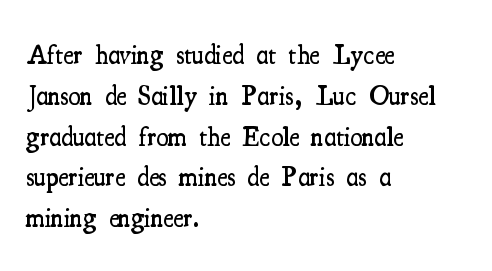
Compared with a centered layout, this one pins lines to the left instead. Compared with typical paragraphs, the rows here are spaced about the same. You can tell it's not italic because the verticals are truly vertical. Bare-footed words on every line. A fair bit of extra ink — the face is semibold, not bold.
